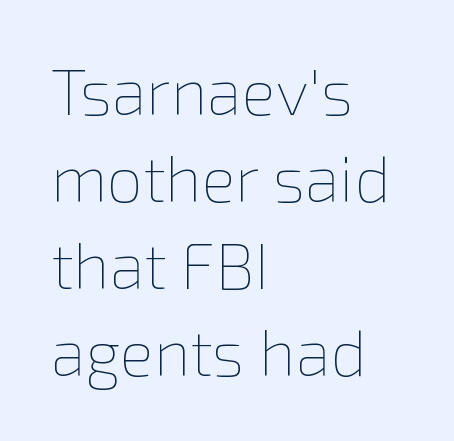
The image shows 64 px thin type, upright; set left-aligned, normal line spacing (1.36x), normal letter spacing, not underlined; low stroke contrast and a medium x-height.
